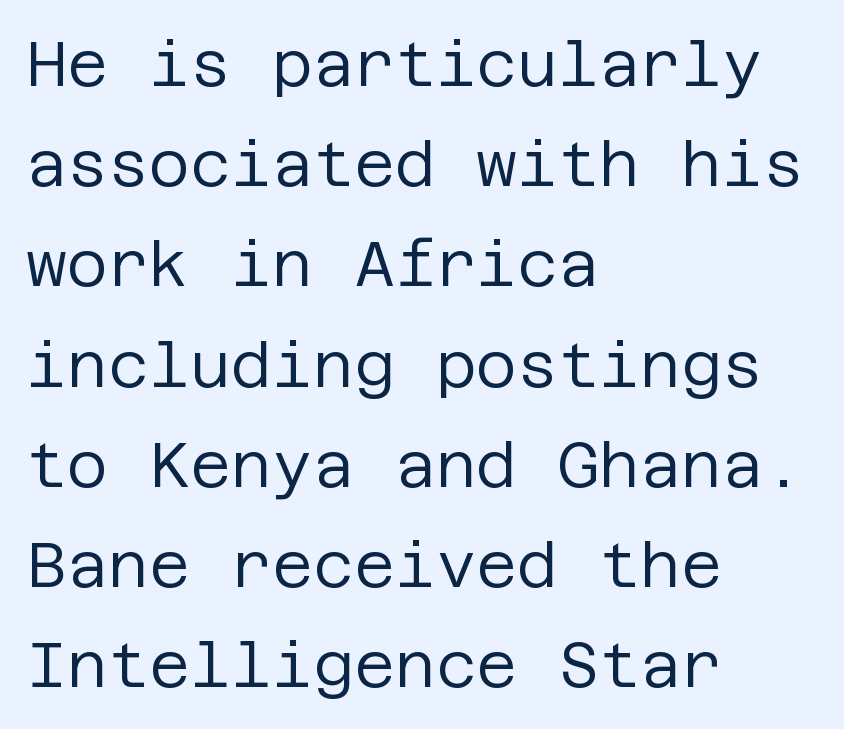
Unlike a traditional serif, this face leaves its strokes unadorned. The strip under each line holds only bare page. Horizontal alignment here is leftward, the default for most running prose. Compared with typical body copy, the letter spacing here is the same.
